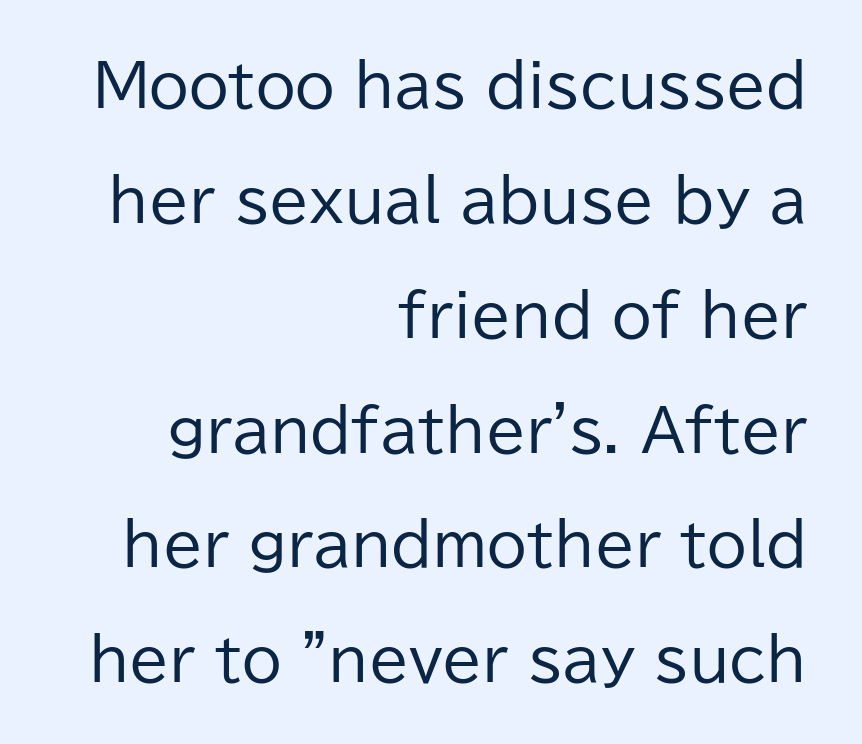
The image shows 58 px regular-weight sans-serif type, upright; set right-aligned, loose line spacing (1.98x), normal letter spacing, not underlined; low stroke contrast and a medium x-height.
